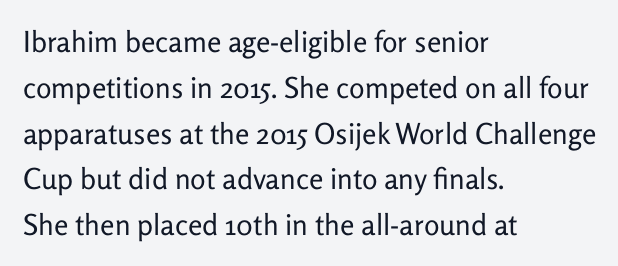
{"serif": "no", "italic": "no", "bold": "no", "weight": "regular", "width": "normal", "stroke_contrast": "low", "x_height": "medium", "monospaced": "no", "underline": "no", "align": "left", "line_spacing": "normal", "line_spacing_ratio": 1.58, "letter_spacing": "normal", "letter_spacing_em": 0.0, "glyph_px": 29}
